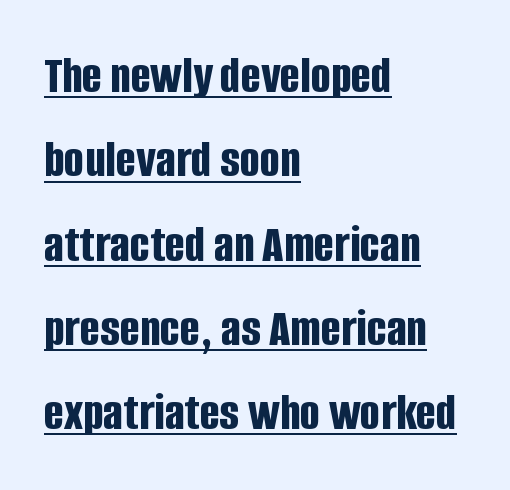
Q: Is the text bold? A: Yes.
Q: Is the text italic (slanted)? A: No, it is upright.
Q: Is the typeface a serif or a sans-serif typeface? A: Sans-serif.
Q: Is the text underlined? A: Yes.
Q: How is the paragraph aligned? A: Left-aligned.
Q: Is the spacing between letters normal or unusually wide? A: Normal.
Q: Is the spacing between lines tight, normal or loose? A: Normal.
Q: Width (condensed, normal, or wide)? A: Condensed.
Q: Stroke contrast? A: Low.
Q: x-height? A: Large.
Q: Monospaced? A: No.
